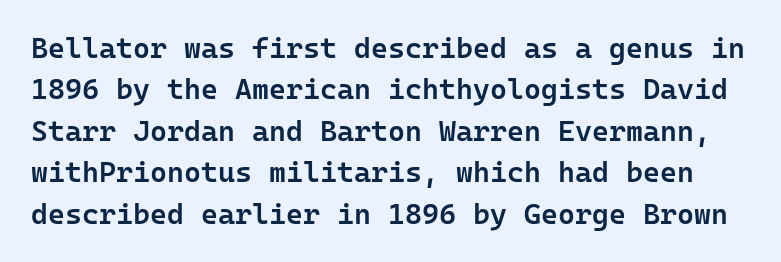
Q: Is the text bold? A: Semi-bold.
Q: Is the text italic (slanted)? A: No, it is upright.
Q: Is the typeface a serif or a sans-serif typeface? A: Sans-serif.
Q: Is the text underlined? A: No.
Q: Is the spacing between letters normal or unusually wide? A: Normal.
Q: Is the spacing between lines tight, normal or loose? A: Normal.
Q: Width (condensed, normal, or wide)? A: Normal.
Q: Stroke contrast? A: Low.
Q: x-height? A: Medium.
Q: Monospaced? A: Yes.
